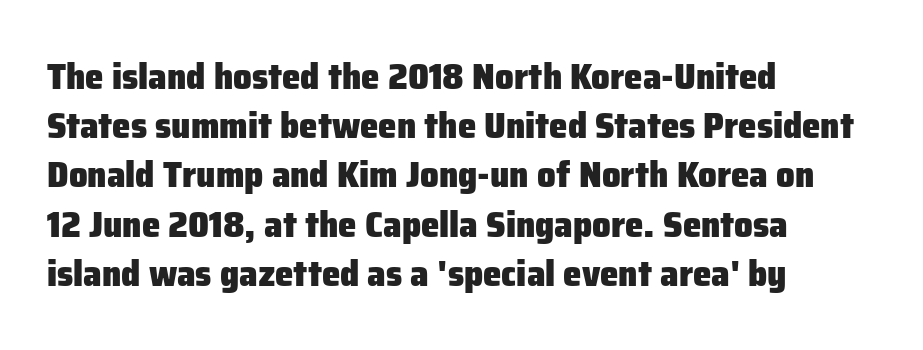
{"serif": "no", "italic": "no", "bold": "yes", "weight": "heavy", "width": "normal", "stroke_contrast": "low", "x_height": "medium", "monospaced": "no", "underline": "no", "align": "left", "line_spacing": "normal", "line_spacing_ratio": 1.33, "letter_spacing": "normal", "letter_spacing_em": 0.0, "glyph_px": 37}
